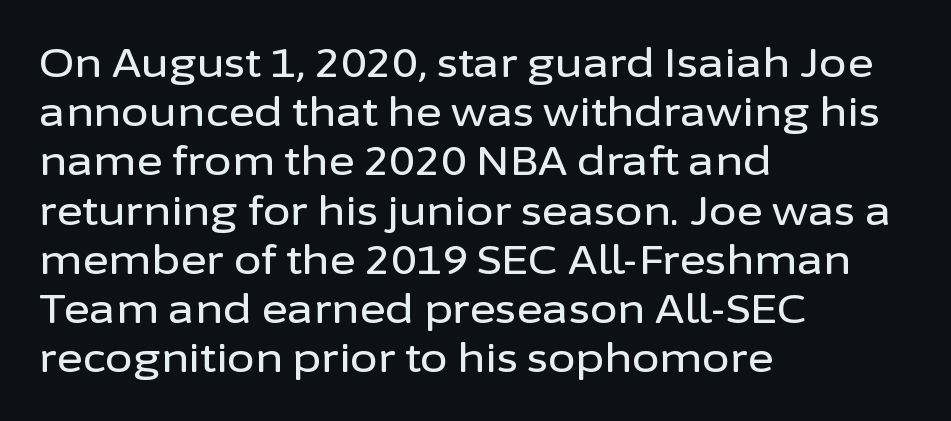
Q: Is the text italic (slanted)? A: No, it is upright.
Q: Is the typeface a serif or a sans-serif typeface? A: Sans-serif.
Q: Is the text underlined? A: No.
Q: How is the paragraph aligned? A: Left-aligned.
Q: Is the spacing between letters normal or unusually wide? A: Normal.
Q: Width (condensed, normal, or wide)? A: Normal.
Q: Stroke contrast? A: Low.
Q: x-height? A: Medium.
Q: Monospaced? A: No.
